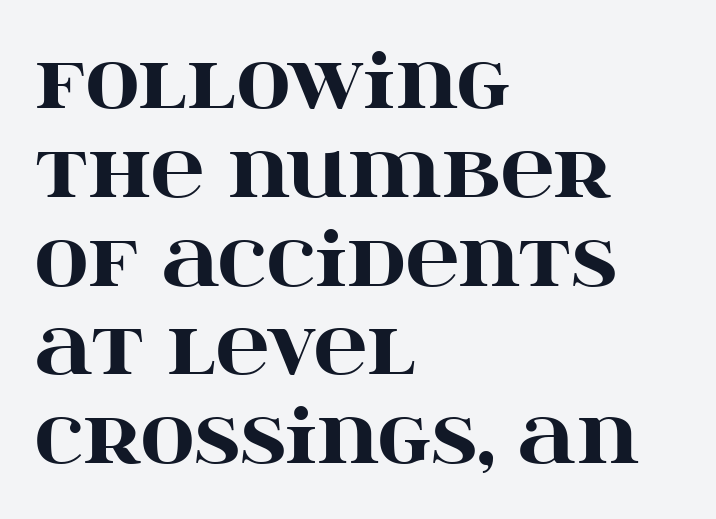
The letters carry serifs — small finishing strokes at the ends of their stems. The letters sit at their default tracking, neither squeezed nor spread. Glance below the letters and you will spot only blank space. The rag falls on the right side of this text block. Typesetter's note: full bold, strokes at maximum text heaviness.
